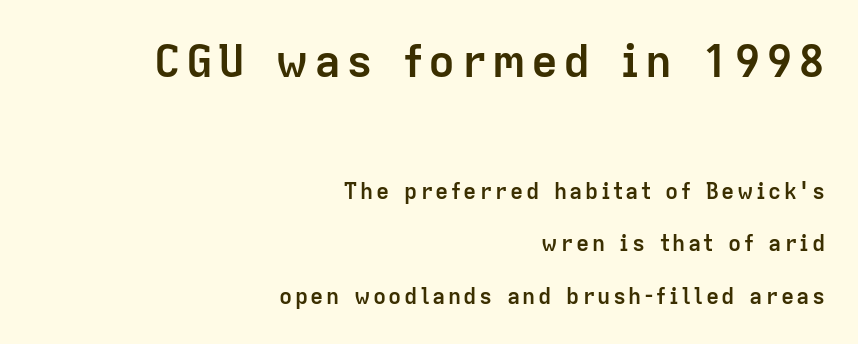
Q: Is the text bold? A: Yes.
Q: Is the text italic (slanted)? A: No, it is upright.
Q: Is the typeface a serif or a sans-serif typeface? A: Sans-serif.
Q: Is the text underlined? A: No.
Q: How is the paragraph aligned? A: Right-aligned.
Q: Is the spacing between lines tight, normal or loose? A: Loose.
Q: Which block of text is set in a larger size, the first (top) or the second (bottom)? A: The first (top) one.
Q: Width (condensed, normal, or wide)? A: Normal.
Q: Stroke contrast? A: Low.
Q: x-height? A: Medium.
Q: Monospaced? A: No.
